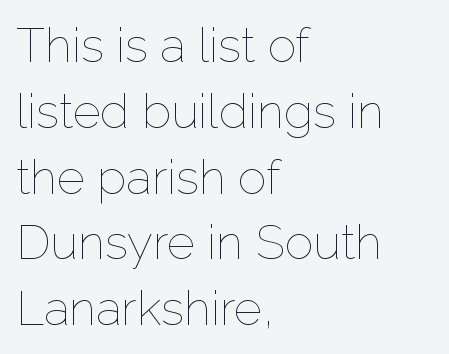
{"italic": "no", "bold": "no", "weight": "thin", "width": "normal", "stroke_contrast": "low", "x_height": "medium", "monospaced": "no", "underline": "no", "align": "left", "line_spacing": "normal", "line_spacing_ratio": 1.37, "letter_spacing": "normal", "letter_spacing_em": 0.0, "glyph_px": 48}
